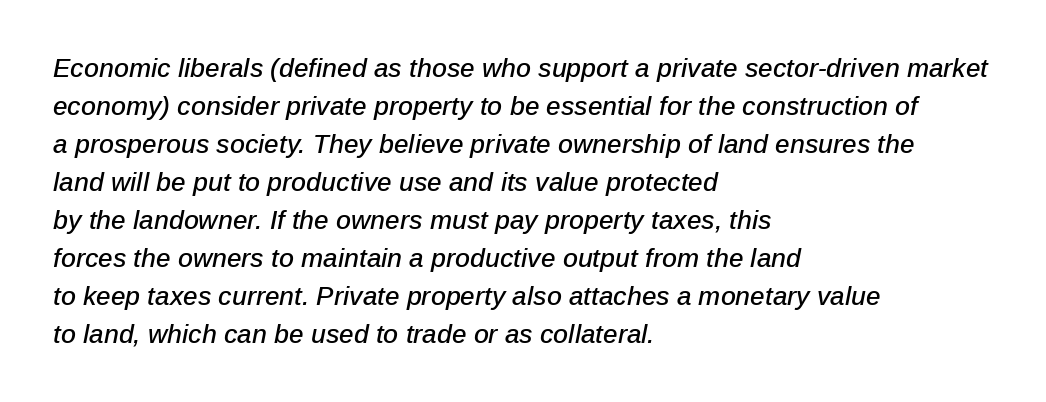
Q: Is the text italic (slanted)? A: Yes, it leans right by about 12 degrees.
Q: Is the text underlined? A: No.
Q: How is the paragraph aligned? A: Left-aligned.
Q: Is the spacing between letters normal or unusually wide? A: Normal.
Q: Is the spacing between lines tight, normal or loose? A: Normal.
